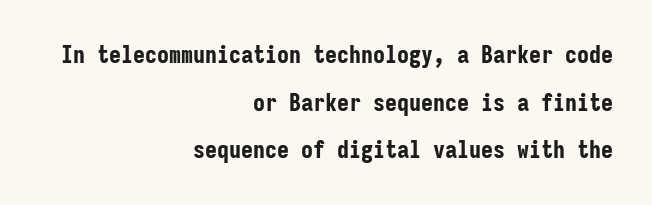
The image shows 24 px bold type, upright; set right-aligned, loose line spacing (1.98x), normal letter spacing, not underlined.
